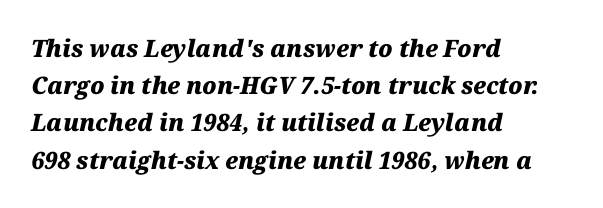
Is the type slanted? Yes — the strokes lean at a clear angle. Horizontally, the lines are justified to the leading edge only. Beneath every word, the page is bare. Glyph-to-glyph distance matches everyday printed text. The typesetting leans heavy: a genuine bold.
